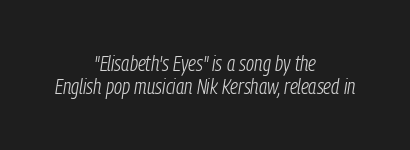
Q: Is the text bold? A: No.
Q: Is the text italic (slanted)? A: Yes, it leans right by about 9 degrees.
Q: Is the text underlined? A: No.
Q: How is the paragraph aligned? A: Centered.
Q: Is the spacing between letters normal or unusually wide? A: Normal.
Q: Is the spacing between lines tight, normal or loose? A: Tight.
